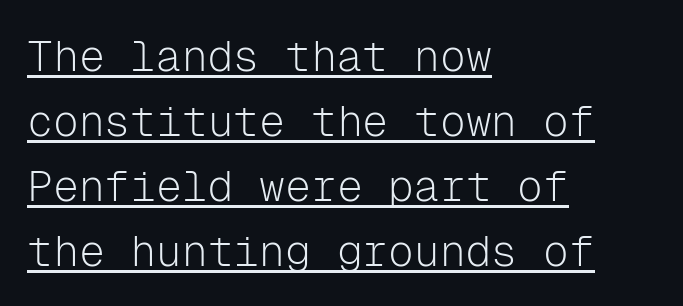
One-word summary of the alignment: left. Each new line begins a customary step beneath the previous one. Caption: standard tracking, unaltered. The letters stand upright; this is a roman face.
